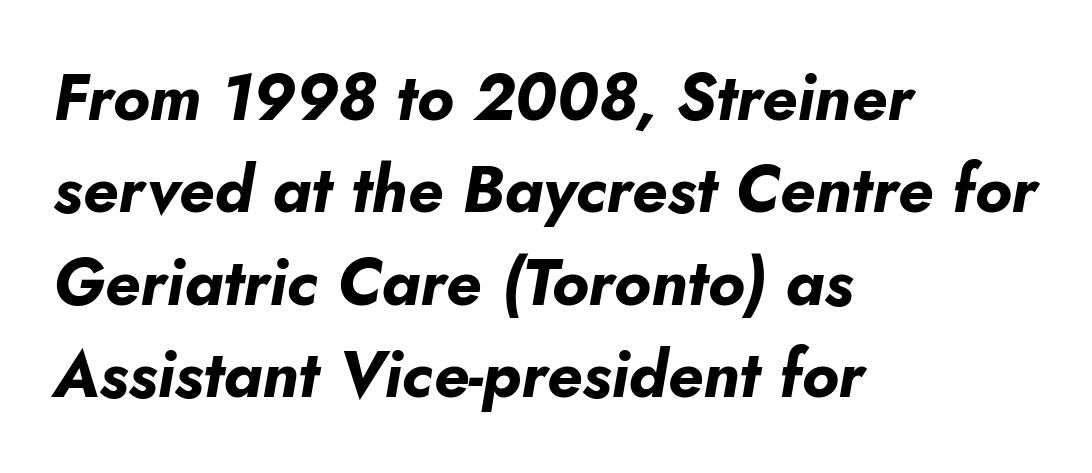
The image shows 65 px bold type, italic (leaning right); set left-aligned, normal line spacing (1.42x), normal letter spacing, not underlined; low stroke contrast and a small x-height.
